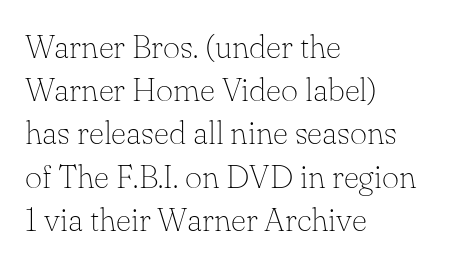
The image shows 33 px thin serif type, upright; set left-aligned, normal line spacing (1.31x), normal letter spacing, not underlined; low stroke contrast and a small x-height.
